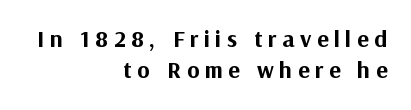
Look at the tracking — it's clearly loosened, letters drifting apart. Does the copy run flush right? Yes — the right margin is perfectly even. The lettering holds an erect, upright posture throughout. Bold? Absolutely — the strokes are thick and heavy. Unmarked baselines from the first word to the last. The block of text has a typical density, with ordinary space between rows.
